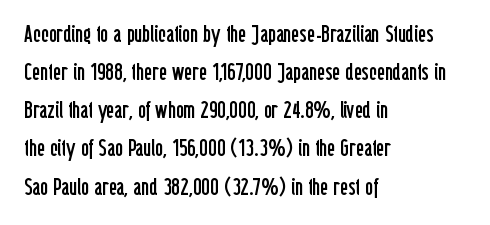
The image shows 24 px text type, upright; set left-aligned, normal line spacing (1.59x), normal letter spacing, not underlined.
